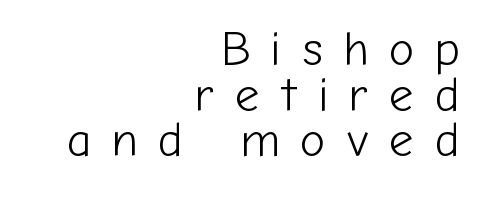
The image shows 48 px light sans-serif type, upright; set right-aligned, tight line spacing (0.95x), unusually wide letter spacing (+0.43 em), not underlined; low stroke contrast and a medium x-height.
